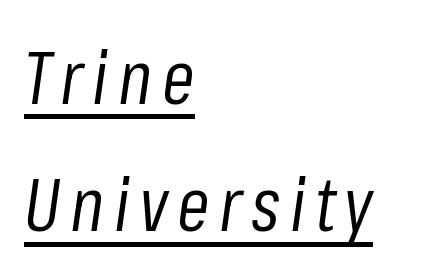
The image shows 74 px regular-weight, condensed type, italic (leaning right); set left-aligned, line spacing 1.72x, underlined; low stroke contrast and a medium x-height.
